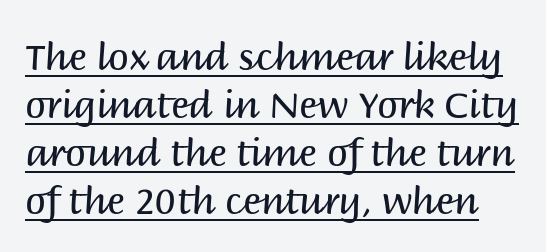
The image shows 37 px regular-weight sans-serif type; set normal line spacing (1.3x), normal letter spacing, underlined; medium stroke contrast and a large x-height.
